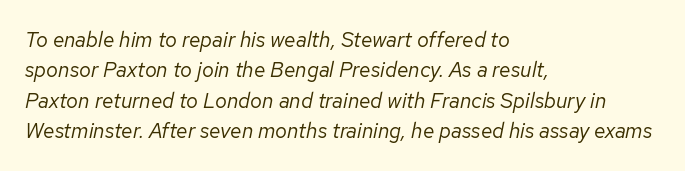
The image shows 21 px text type, italic (leaning right); set left-aligned, normal line spacing (1.45x), normal letter spacing, not underlined.
